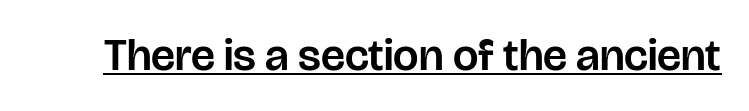
Q: Is the text italic (slanted)? A: No, it is upright.
Q: Is the typeface a serif or a sans-serif typeface? A: Sans-serif.
Q: Is the text underlined? A: Yes.
Q: Is the spacing between letters normal or unusually wide? A: Normal.
Q: Width (condensed, normal, or wide)? A: Normal.
Q: Stroke contrast? A: Low.
Q: x-height? A: Large.
Q: Monospaced? A: No.
